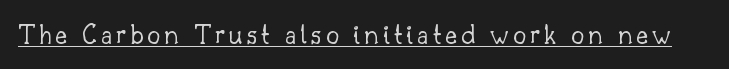
Stems and bowls with no extra thickness — not bold. The passage shown is typed in a proportional face where columns would drift. What decoration does the sample have? An underline. Every stem runs plumb, perpendicular to the baseline.
